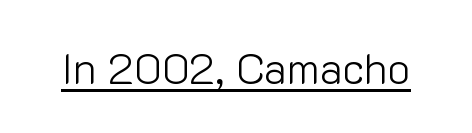
The image shows 43 px light sans-serif type, upright; set normal letter spacing, underlined; low stroke contrast and a medium x-height.
